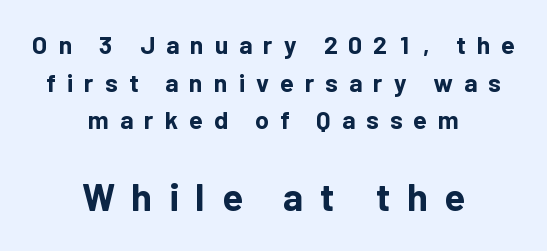
The image shows 38 px bold sans-serif type, upright; set centered, normal line spacing (1.51x), unusually wide letter spacing (+0.44 em), not underlined; the second (bottom) block is 1.52x larger; low stroke contrast and a medium x-height.
